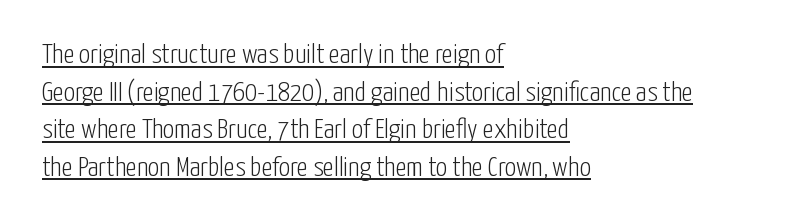
Q: Is the text bold? A: No.
Q: Is the text italic (slanted)? A: No, it is upright.
Q: Is the typeface a serif or a sans-serif typeface? A: Sans-serif.
Q: Is the text underlined? A: Yes.
Q: How is the paragraph aligned? A: Left-aligned.
Q: Is the spacing between letters normal or unusually wide? A: Normal.
Q: Is the spacing between lines tight, normal or loose? A: Normal.
Q: Width (condensed, normal, or wide)? A: Condensed.
Q: Stroke contrast? A: Low.
Q: x-height? A: Medium.
Q: Monospaced? A: No.
